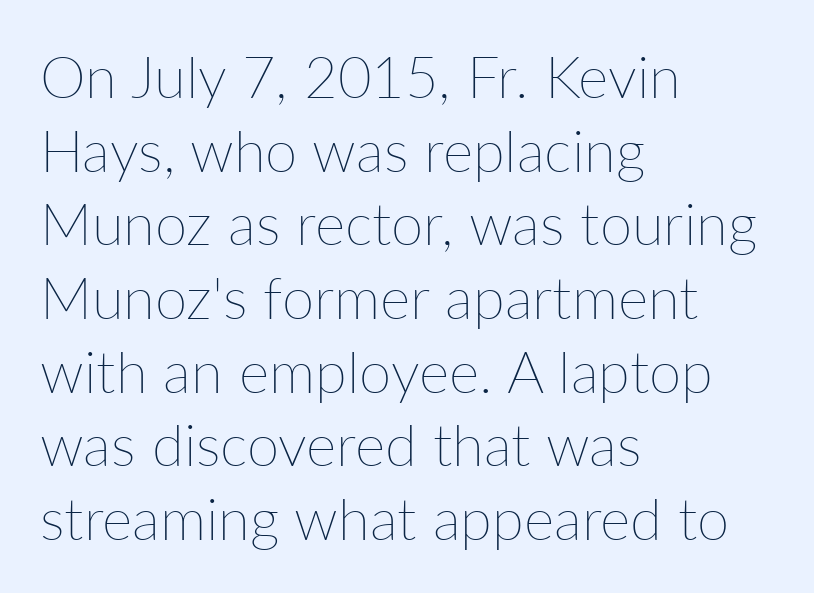
Q: Is the text bold? A: No.
Q: Is the text italic (slanted)? A: No, it is upright.
Q: Is the text underlined? A: No.
Q: How is the paragraph aligned? A: Left-aligned.
Q: Is the spacing between letters normal or unusually wide? A: Normal.
Q: Is the spacing between lines tight, normal or loose? A: Normal.
Q: Width (condensed, normal, or wide)? A: Normal.
Q: Stroke contrast? A: Low.
Q: x-height? A: Medium.
Q: Monospaced? A: No.
